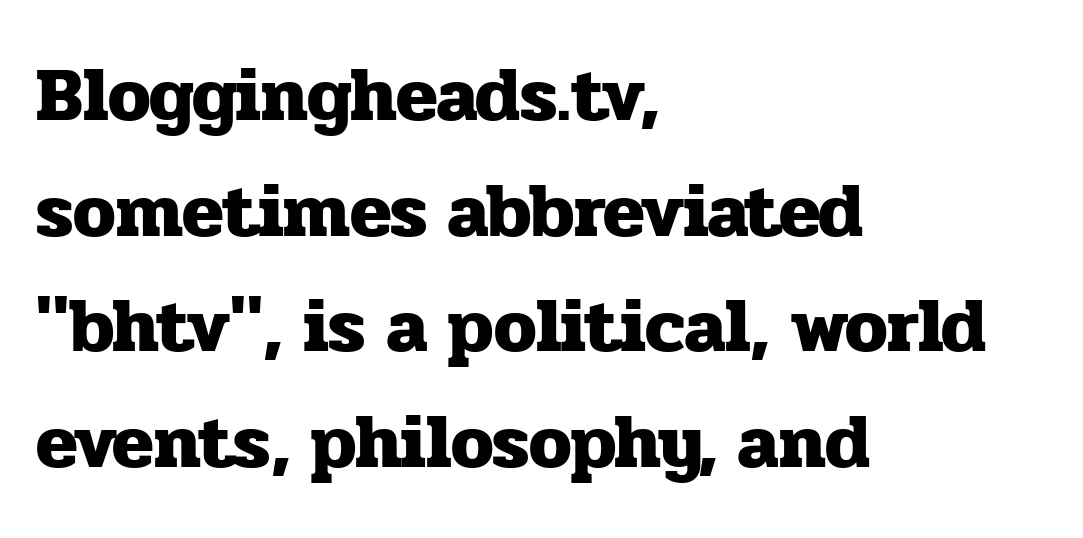
{"serif": "yes", "italic": "no", "bold": "yes", "weight": "heavy", "width": "normal", "stroke_contrast": "low", "x_height": "medium", "monospaced": "no", "underline": "no", "align": "left", "line_spacing": "normal", "line_spacing_ratio": 1.52, "letter_spacing": "normal", "letter_spacing_em": 0.0, "glyph_px": 76}
